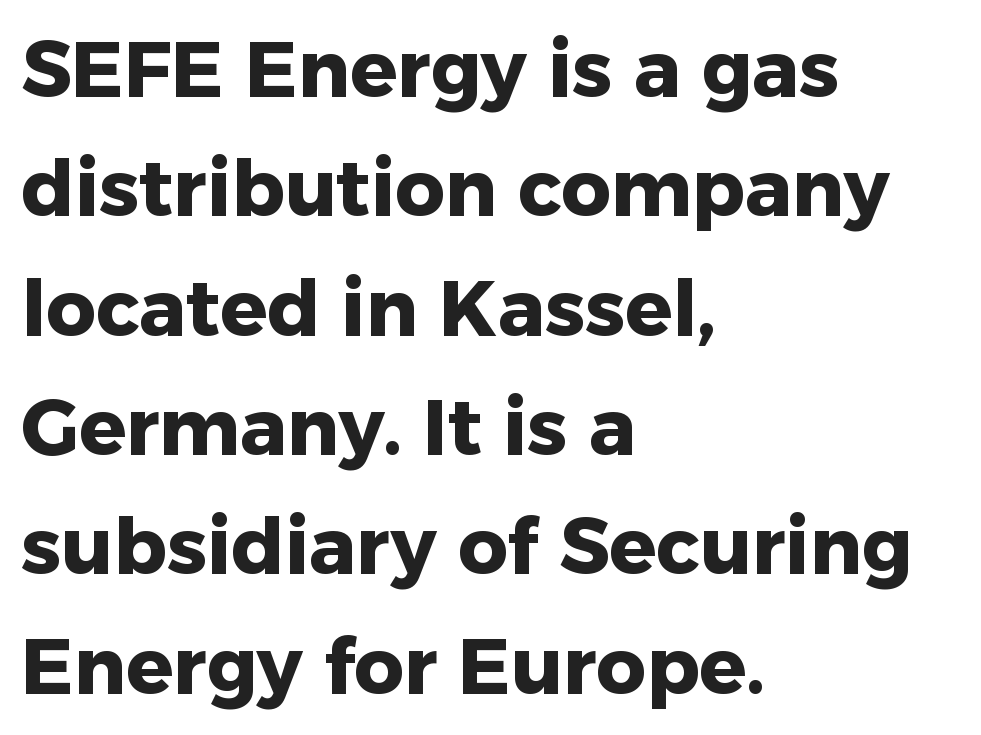
{"serif": "no", "italic": "no", "bold": "yes", "weight": "heavy", "width": "normal", "stroke_contrast": "low", "x_height": "medium", "monospaced": "no", "underline": "no", "align": "left", "line_spacing": "normal", "line_spacing_ratio": 1.53, "letter_spacing": "normal", "letter_spacing_em": 0.0, "glyph_px": 78}
